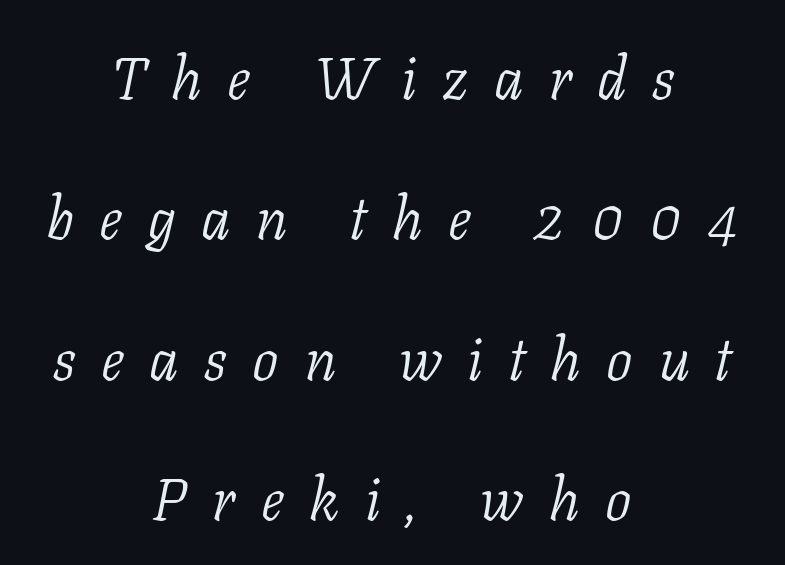
Is there much room between lines? Yes — plenty of vertical air separates them. Typographically, this falls in the serif category. Think of a printed novel: that variable character pitch is what you see here. Yep, that's italic — everything's leaning. Loose tracking; the words dissolve into strings of separated letters. The strokes carry an ordinary text weight at most.
